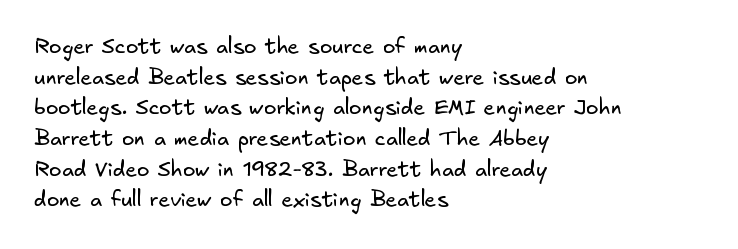
Is this a heavy cut? Hardly; it is regular or lighter. Type without underlining. Evenly set lines give the paragraph a standard silhouette. In CSS terms this would be text-align: left.
